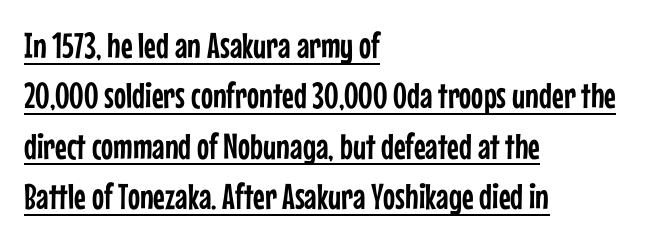
Designer's note — italics off, roman on. A rule runs beneath these lines of type. The face used here is proportionally spaced, like ordinary book or web type. Characters follow at the spacing the type designer built in.
